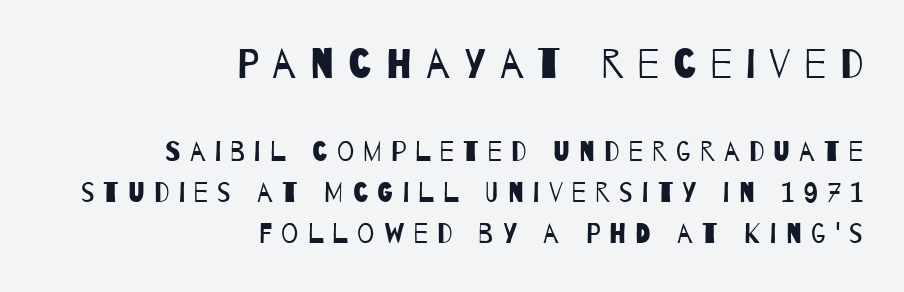
The letterforms stand isolated, each surrounded by extra space. The specimen omits any rule beneath the text block's lines. How would I describe the line gaps? Plain and ordinary. Note: no serifs on the glyphs. Is this a fixed-width face? No — the glyphs have proportional, varying widths. Teacher's note: observe the even right margin — that is flush-right alignment.
